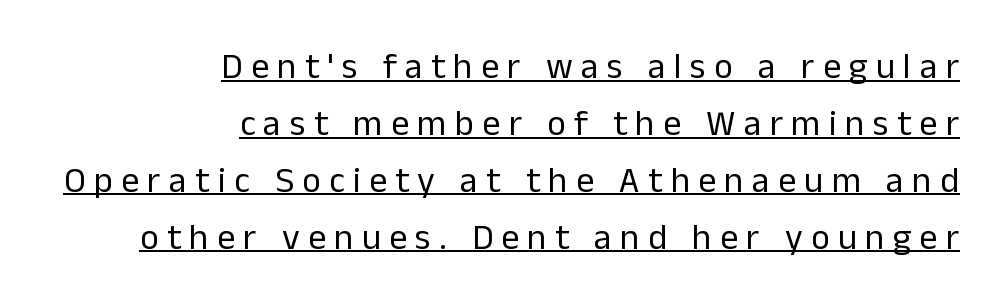
Is the type heavy? It reads as light-to-regular instead. Normally led — the rows are evenly, conventionally spaced. The glyphs in this specimen are sans serif. Is the block centered? No — it sits flush against the right margin. Note the varied advance widths — an 'i' is clearly narrower than an 'm'. Honestly, the letter spacing is so wide it's the main thing you notice.
